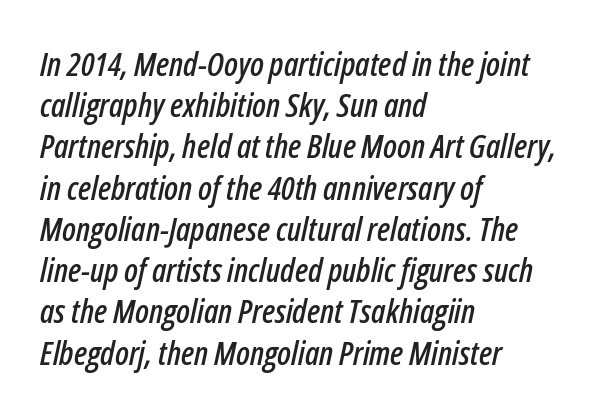
The image shows 33 px condensed type, italic (leaning right); set left-aligned, normal line spacing (1.25x), normal letter spacing, not underlined; low stroke contrast and a medium x-height.
